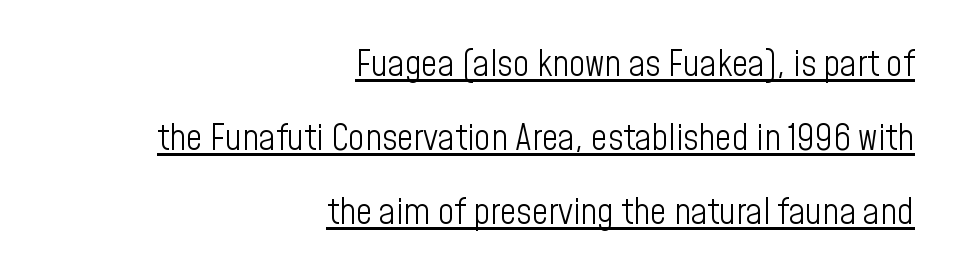
This block would shrink considerably if given ordinary leading; it's expanded now. Compared with a typical body face, this is equally light or lighter still. Glyph-to-glyph distance matches everyday printed text. This is sans-serif lettering, the kind often seen on screens and signage.
